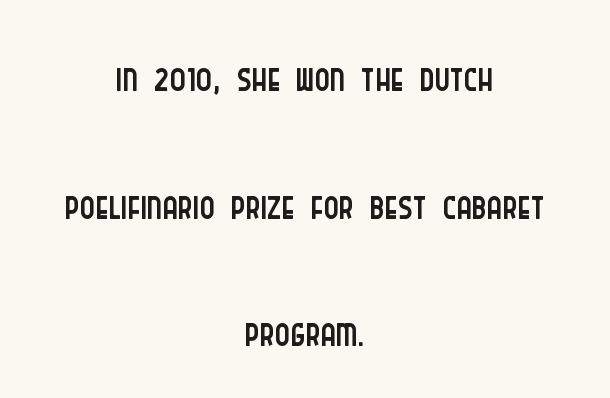
The image shows 58 px light, condensed sans-serif type, upright; set centered, loose line spacing (2.2x), normal letter spacing, not underlined; low stroke contrast and a large x-height.
